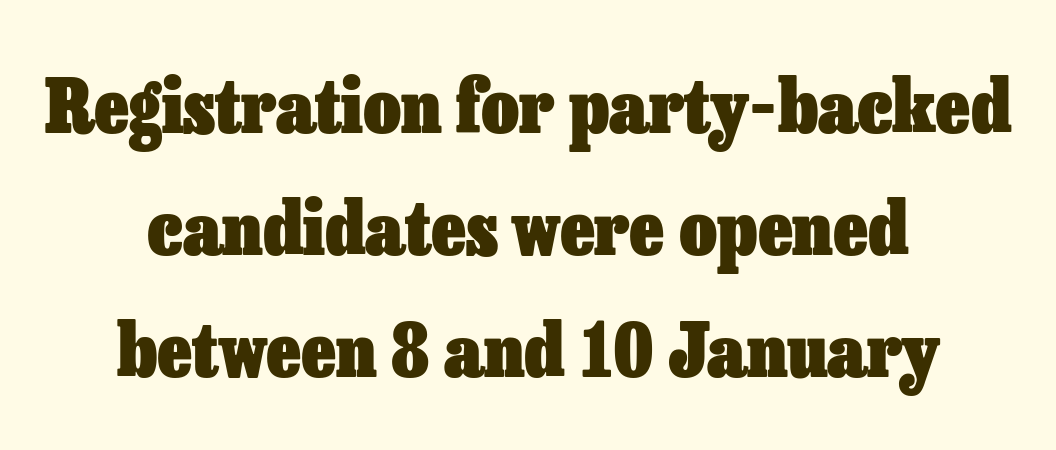
{"italic": "no", "bold": "yes", "weight": "heavy", "width": "normal", "stroke_contrast": "low", "x_height": "medium", "monospaced": "no", "underline": "no", "align": "center", "line_spacing": "normal", "line_spacing_ratio": 1.67, "letter_spacing": "normal", "letter_spacing_em": 0.0, "glyph_px": 73}
